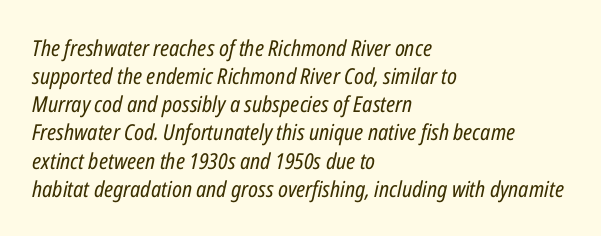
Q: Is the text bold? A: No.
Q: Is the text italic (slanted)? A: Yes, it leans right by about 12 degrees.
Q: Is the text underlined? A: No.
Q: How is the paragraph aligned? A: Left-aligned.
Q: Is the spacing between letters normal or unusually wide? A: Normal.
Q: Is the spacing between lines tight, normal or loose? A: Normal.
